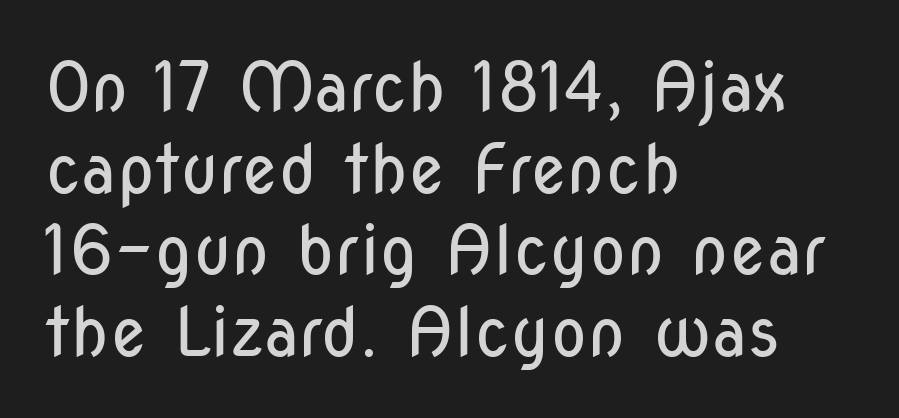
Q: Is the text bold? A: No.
Q: Is the text italic (slanted)? A: No, it is upright.
Q: Is the typeface a serif or a sans-serif typeface? A: Sans-serif.
Q: Is the text underlined? A: No.
Q: How is the paragraph aligned? A: Left-aligned.
Q: Is the spacing between letters normal or unusually wide? A: Normal.
Q: Width (condensed, normal, or wide)? A: Condensed.
Q: Stroke contrast? A: Low.
Q: x-height? A: Medium.
Q: Monospaced? A: No.
